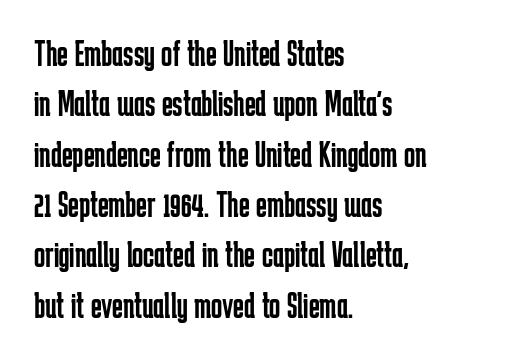
{"serif": "no", "italic": "no", "bold": "no", "weight": "regular", "width": "condensed", "stroke_contrast": "low", "x_height": "medium", "monospaced": "no", "underline": "no", "align": "left", "line_spacing": "normal", "line_spacing_ratio": 1.36, "letter_spacing": "normal", "letter_spacing_em": 0.0, "glyph_px": 37}
